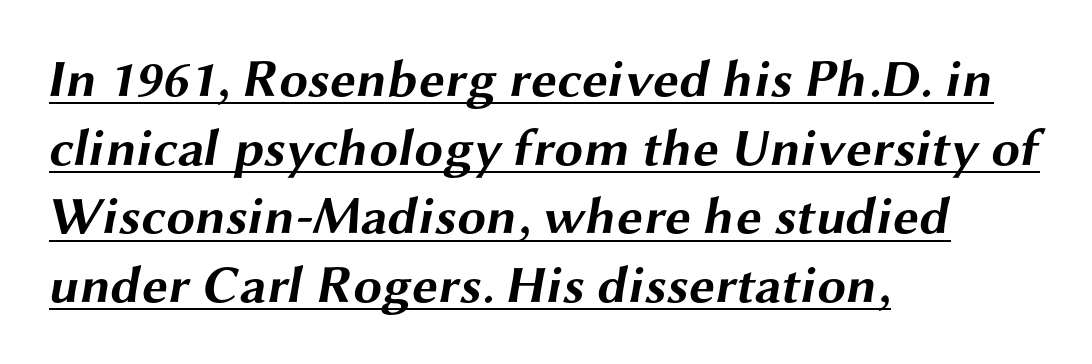
{"serif": "no", "bold": "yes", "weight": "bold", "width": "wide", "stroke_contrast": "medium", "x_height": "medium", "monospaced": "no", "underline": "yes", "align": "left", "line_spacing": "normal", "line_spacing_ratio": 1.32, "letter_spacing": "normal", "letter_spacing_em": 0.0, "glyph_px": 52}
